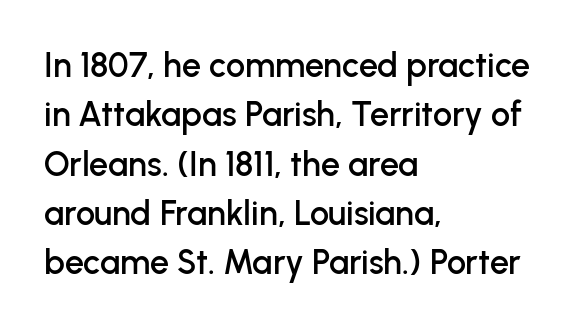
Summary of vertical rhythm: regular, with standard interline spacing. You can tell from the bare stems that sans-serif type was used. Horizontal alignment here is leftward, the default for most running prose. Is this a fixed-width face? No — the glyphs have proportional, varying widths. The typography opts for an upright posture over an oblique one.
